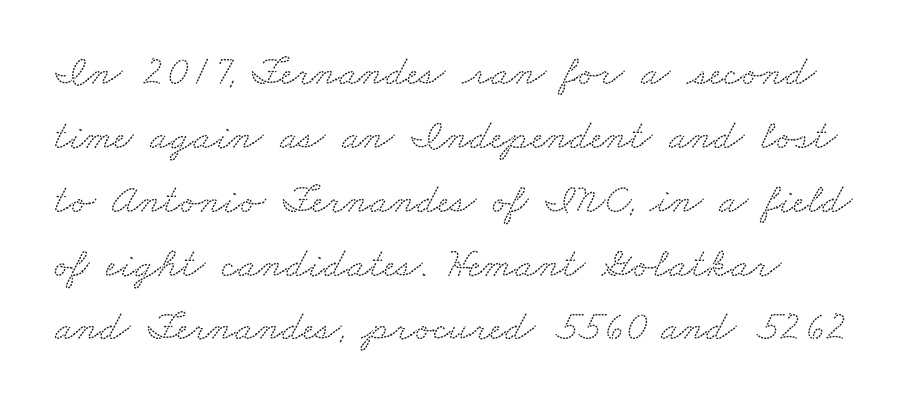
{"width": "wide", "stroke_contrast": "low", "x_height": "small", "monospaced": "no", "underline": "no", "line_spacing": "normal", "line_spacing_ratio": 1.52, "letter_spacing": "normal", "letter_spacing_em": 0.0, "glyph_px": 42}
